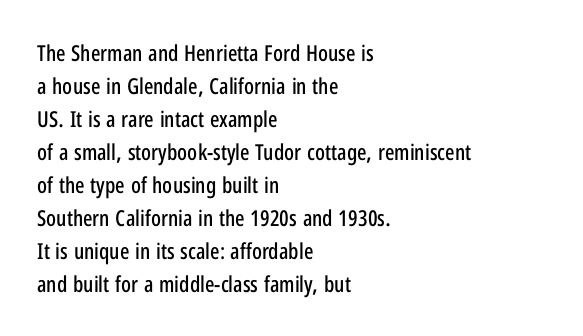
The image shows 22 px text type, upright; set left-aligned, normal line spacing (1.5x), normal letter spacing, not underlined.
